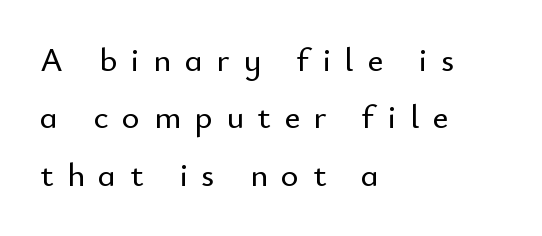
The image shows 34 px sans-serif type, upright; set left-aligned, normal line spacing (1.69x), unusually wide letter spacing (+0.4 em), not underlined; low stroke contrast and a small x-height.
